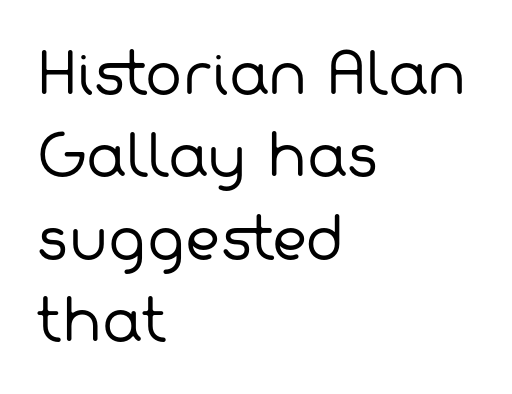
Unmarked baselines from the first word to the last. Honestly, the letter spacing is just normal — you wouldn't notice it. Vertical stems look standard width or narrower in stroke. If you measured baseline to baseline, you'd find a middling distance.
